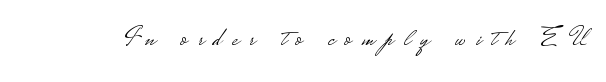
{"bold": "no", "underline": "no", "letter_spacing": "wide", "letter_spacing_em": 0.38, "glyph_px": 27}
